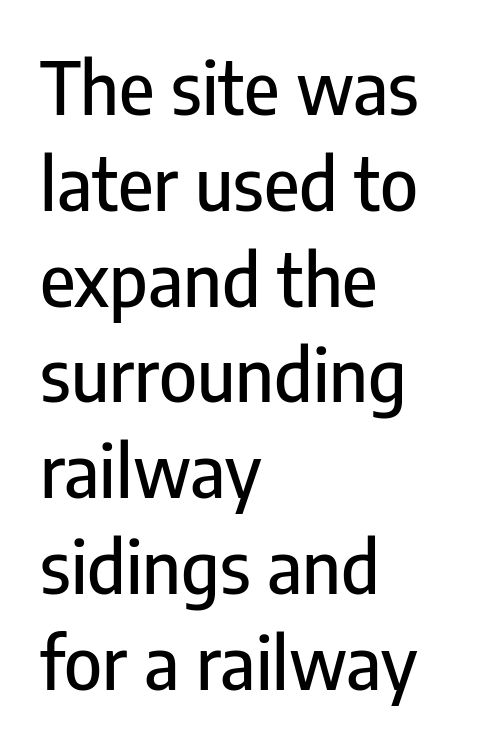
In terms of leading, this rendering sits right in the middle. You can tell it's not italic because the verticals are truly vertical. Looks like regular typesetting: each glyph gets only the width it needs. No extra tracking has been applied to these lines. These lines stack with their left ends in a neat column. Nobody drew a line under any word here.
